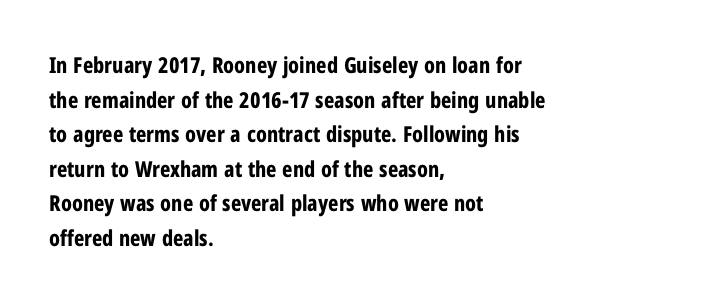
{"italic": "no", "bold": "yes", "underline": "no", "align": "left", "line_spacing": "normal", "line_spacing_ratio": 1.57, "letter_spacing": "normal", "letter_spacing_em": 0.0, "glyph_px": 22}
